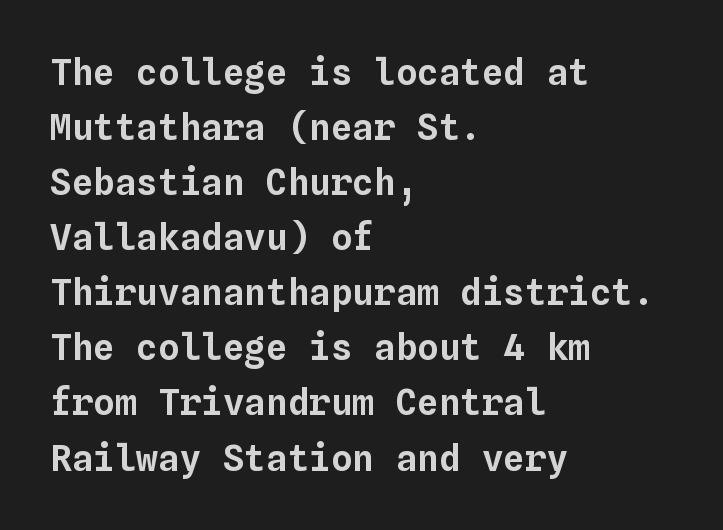
The image shows 36 px text type, upright, monospaced; set left-aligned, normal line spacing (1.53x), normal letter spacing, not underlined; low stroke contrast and a medium x-height.
